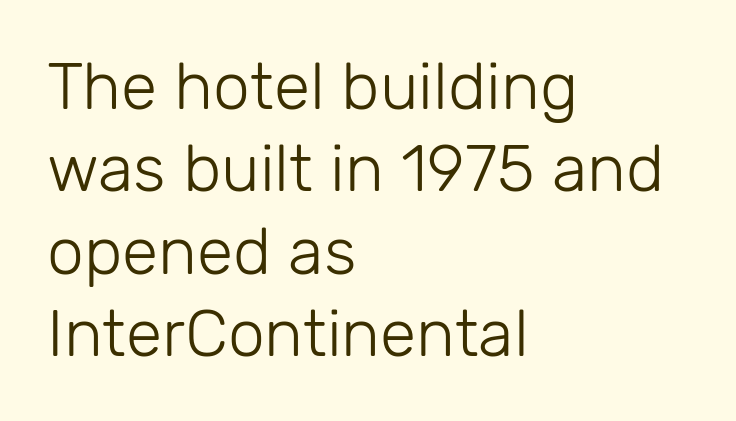
{"serif": "no", "italic": "no", "bold": "no", "weight": "light", "width": "normal", "stroke_contrast": "low", "x_height": "medium", "monospaced": "no", "underline": "no", "align": "left", "line_spacing": "normal", "line_spacing_ratio": 1.25, "letter_spacing": "normal", "letter_spacing_em": 0.0, "glyph_px": 66}
